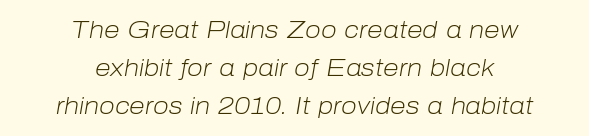
The image shows 23 px text type, italic (leaning right); set centered, normal line spacing (1.65x), normal letter spacing, not underlined.
